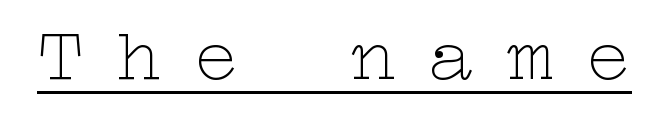
The image shows 76 px thin, wide type, upright; set unusually wide letter spacing (+0.43 em), underlined; low stroke contrast and a medium x-height.
